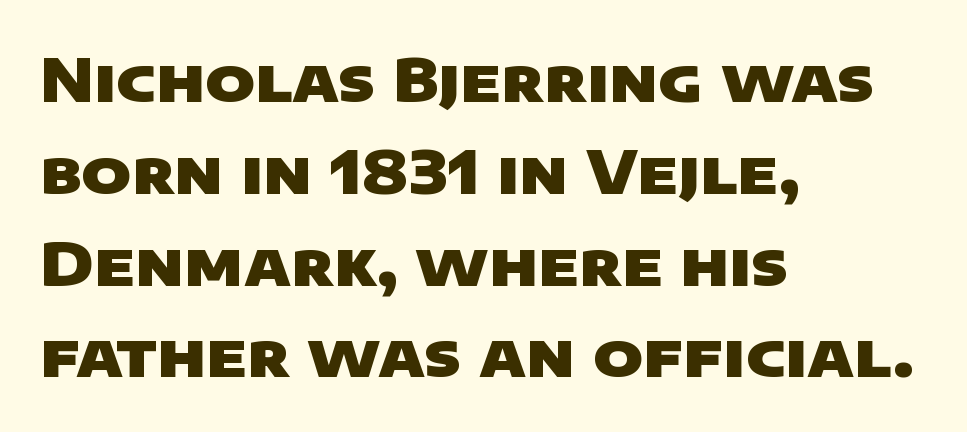
The image shows 60 px heavy, wide sans-serif type; set left-aligned, normal line spacing (1.53x), normal letter spacing, not underlined; low stroke contrast and a large x-height.
